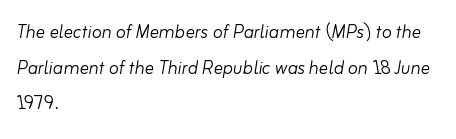
{"italic": "yes", "lean": "right", "slant_degrees": 10, "bold": "no", "underline": "no", "align": "left", "line_spacing": "normal", "line_spacing_ratio": 1.55, "letter_spacing": "normal", "letter_spacing_em": 0.0, "glyph_px": 23}
